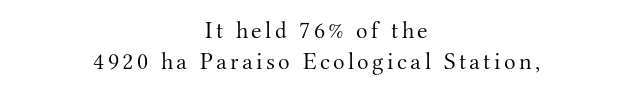
The image shows 24 px text type, upright; set centered, normal line spacing (1.3x), not underlined.
